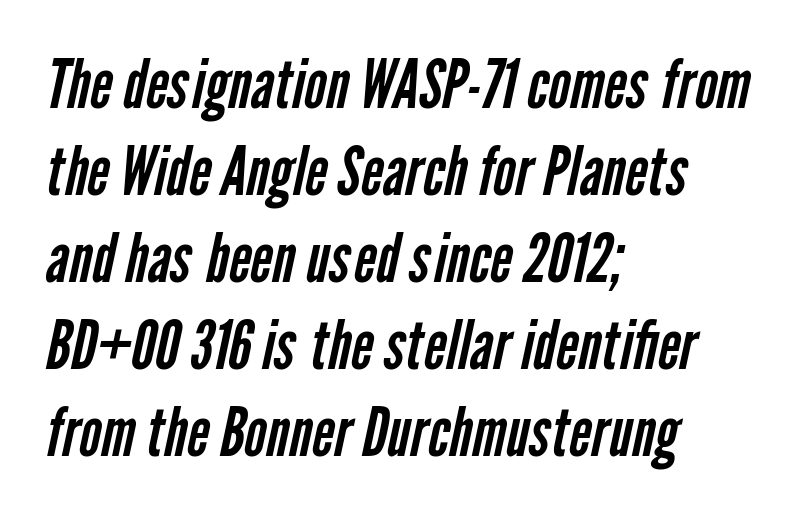
The letters sit at their default tracking, neither squeezed nor spread. This rendering employs a face without finishing strokes, i.e., a sans-serif. Honestly, the row spacing looks completely unremarkable. Is this a fixed-width face? No — the glyphs have proportional, varying widths. Leftover space on each line is placed entirely after the last word.
